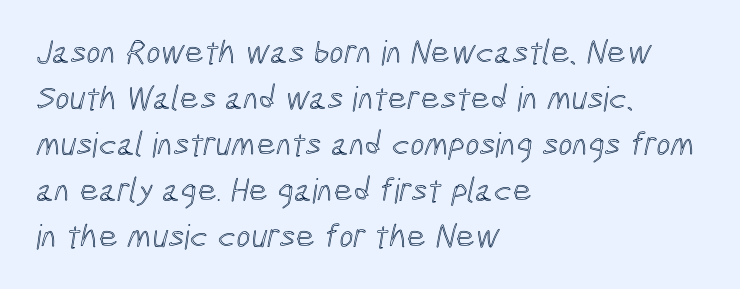
Q: Is the text underlined? A: No.
Q: How is the paragraph aligned? A: Left-aligned.
Q: Is the spacing between letters normal or unusually wide? A: Normal.
Q: Is the spacing between lines tight, normal or loose? A: Normal.
Q: Width (condensed, normal, or wide)? A: Condensed.
Q: x-height? A: Medium.
Q: Monospaced? A: No.
